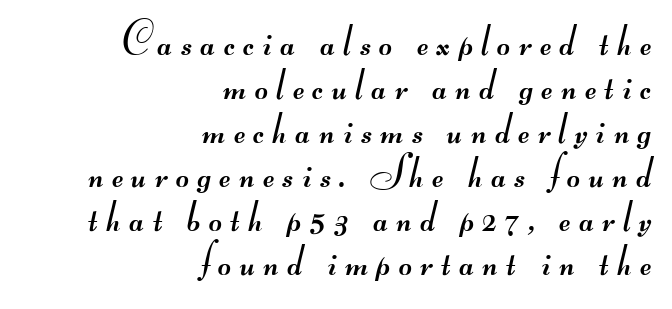
Q: Is the text bold? A: No.
Q: Is the typeface a serif or a sans-serif typeface? A: Sans-serif.
Q: Is the text underlined? A: No.
Q: How is the paragraph aligned? A: Right-aligned.
Q: Is the spacing between lines tight, normal or loose? A: Tight.
Q: Width (condensed, normal, or wide)? A: Wide.
Q: Stroke contrast? A: Medium.
Q: Monospaced? A: No.
